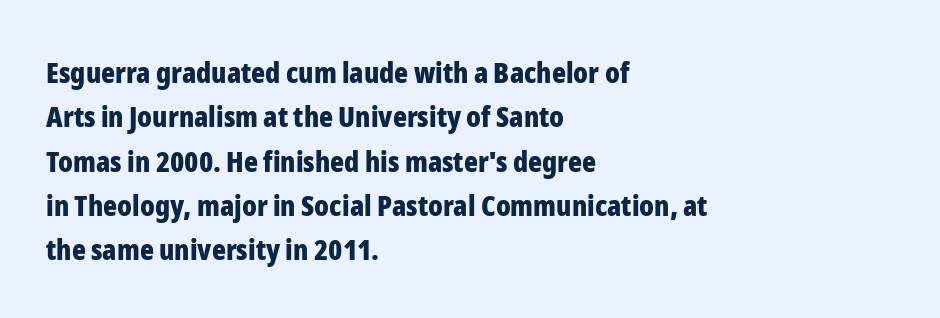
Vertical strokes here are truly vertical. Do the characters align in a grid? No, the font is proportional. The face used here is a sans, in the tradition of grotesques and geometrics. Short and long lines alike share a common starting point at left. Beneath every word, the page is bare.
